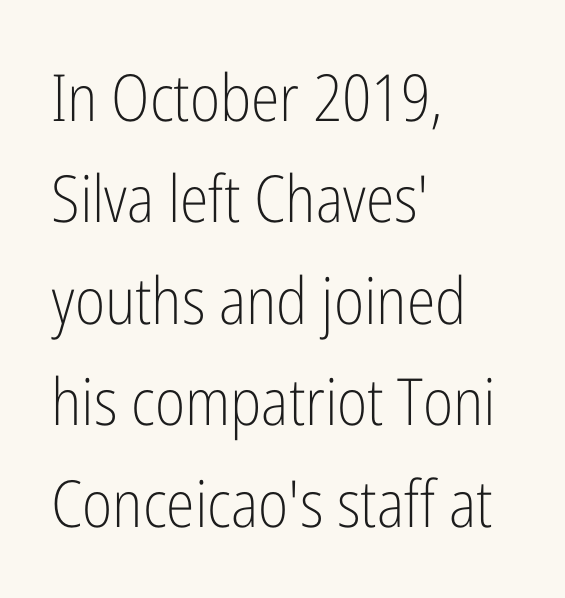
Q: Is the text bold? A: No.
Q: Is the text italic (slanted)? A: No, it is upright.
Q: Is the typeface a serif or a sans-serif typeface? A: Sans-serif.
Q: Is the text underlined? A: No.
Q: How is the paragraph aligned? A: Left-aligned.
Q: Is the spacing between letters normal or unusually wide? A: Normal.
Q: Is the spacing between lines tight, normal or loose? A: Normal.
Q: Width (condensed, normal, or wide)? A: Condensed.
Q: Stroke contrast? A: Low.
Q: x-height? A: Medium.
Q: Monospaced? A: No.
